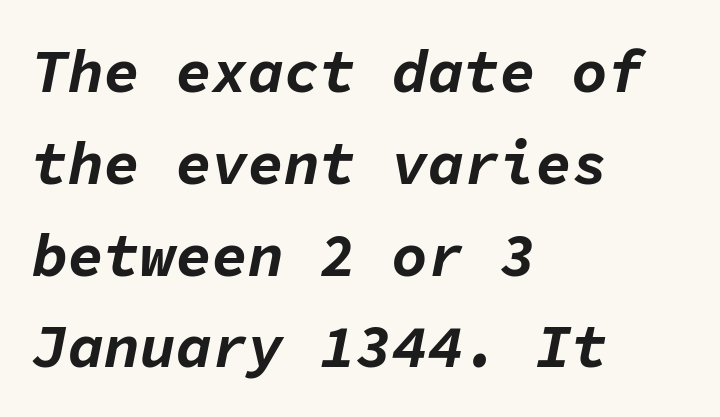
Is the type bold? Yes — the strokes are clearly thick and heavy. Any mark beneath the type? The region is blank. Quick note: italic. The passage shown stacks its lines at a standard gap. Here the designer chose a console-style face with uniform glyph widths.
